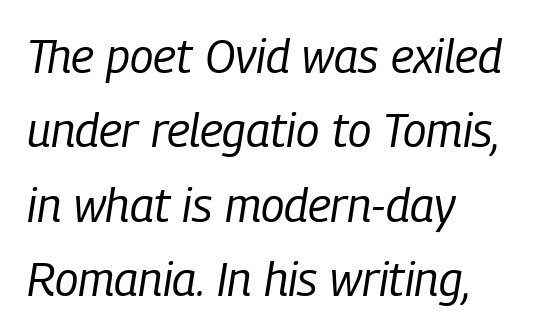
{"italic": "yes", "lean": "right", "slant_degrees": 9, "bold": "no", "weight": "regular", "width": "condensed", "stroke_contrast": "low", "x_height": "medium", "monospaced": "no", "underline": "no", "align": "left", "line_spacing": "normal", "line_spacing_ratio": 1.58, "letter_spacing": "normal", "letter_spacing_em": 0.0, "glyph_px": 47}
